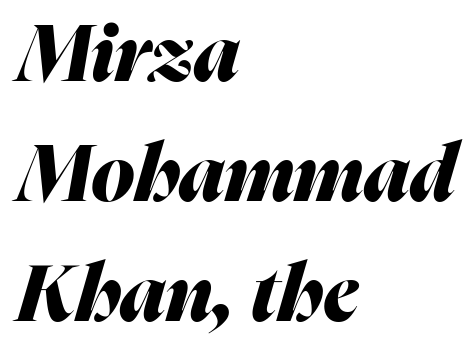
The image shows 79 px heavy type, italic (leaning right); set left-aligned, normal line spacing (1.52x), normal letter spacing, not underlined; medium stroke contrast and a medium x-height.
